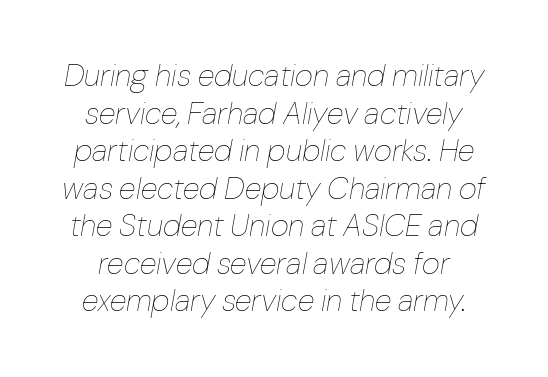
The passage shown leans; its letterforms are oblique. You could call the tracking neutral — neither tight nor loose. Do the characters align in a grid? No, the font is proportional. Type without underlining.
